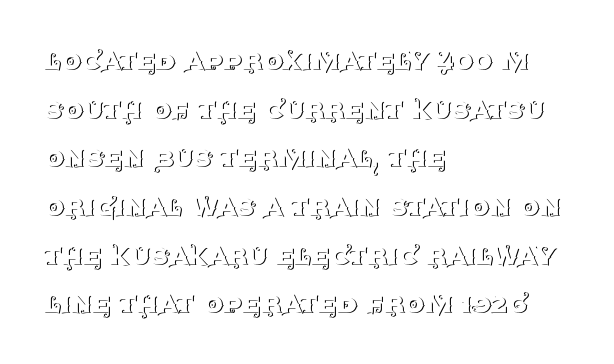
The image shows 32 px thin serif type, upright; set left-aligned, normal line spacing (1.52x), normal letter spacing, not underlined; medium stroke contrast and a large x-height.
